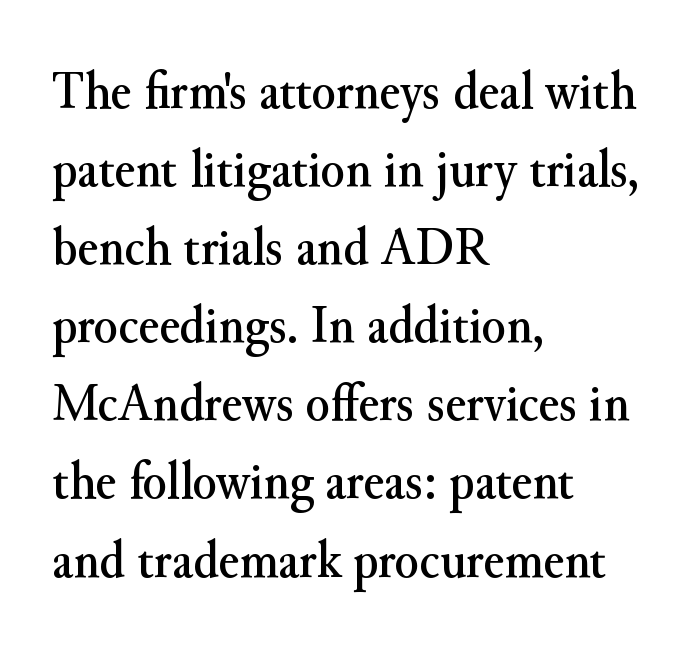
Yep, those are serifs on the letters. In CSS terms this would be text-align: left. Do the characters align in a grid? No, the font is proportional. Each new line begins a customary step beneath the previous one.
